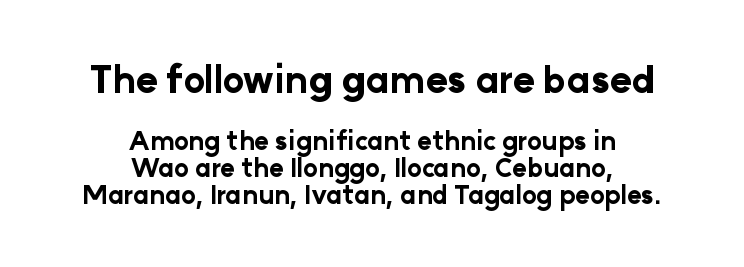
Q: Is the text bold? A: Yes.
Q: Is the text italic (slanted)? A: No, it is upright.
Q: Is the typeface a serif or a sans-serif typeface? A: Sans-serif.
Q: Is the text underlined? A: No.
Q: How is the paragraph aligned? A: Centered.
Q: Is the spacing between letters normal or unusually wide? A: Normal.
Q: Is the spacing between lines tight, normal or loose? A: Tight.
Q: Which block of text is set in a larger size, the first (top) or the second (bottom)? A: The first (top) one.
Q: Width (condensed, normal, or wide)? A: Normal.
Q: Stroke contrast? A: Low.
Q: x-height? A: Medium.
Q: Monospaced? A: No.
